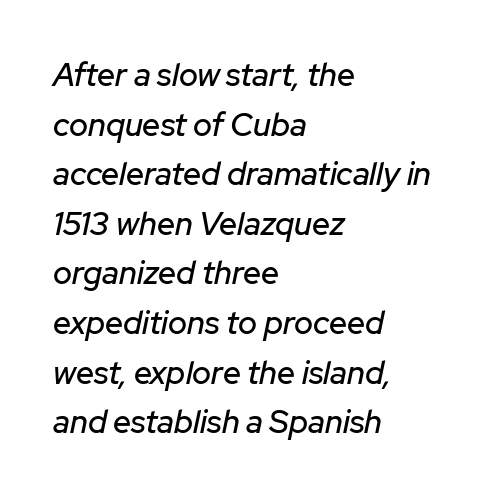
The image shows 32 px text type, italic (leaning right); set left-aligned, normal line spacing (1.55x), normal letter spacing, not underlined; low stroke contrast and a medium x-height.
